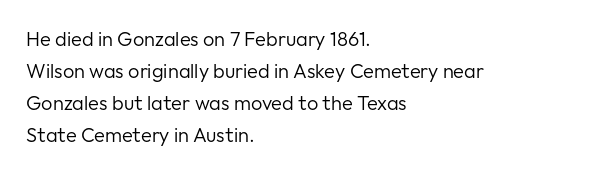
{"italic": "no", "bold": "no", "underline": "no", "align": "left", "line_spacing": "normal", "line_spacing_ratio": 1.6, "letter_spacing": "normal", "letter_spacing_em": 0.0, "glyph_px": 20}
